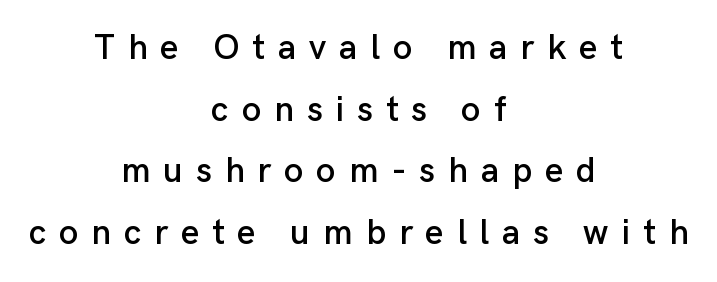
Q: Is the text italic (slanted)? A: No, it is upright.
Q: Is the typeface a serif or a sans-serif typeface? A: Sans-serif.
Q: Is the text underlined? A: No.
Q: How is the paragraph aligned? A: Centered.
Q: Is the spacing between letters normal or unusually wide? A: Unusually wide.
Q: Width (condensed, normal, or wide)? A: Normal.
Q: Stroke contrast? A: Low.
Q: x-height? A: Medium.
Q: Monospaced? A: No.
